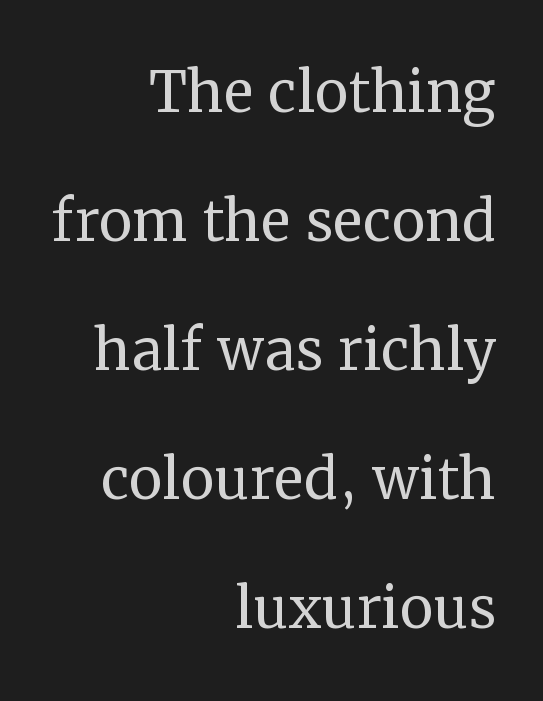
The image shows 75 px regular-weight serif type, upright; set right-aligned, line spacing 1.72x, normal letter spacing, not underlined; medium stroke contrast and a medium x-height.
